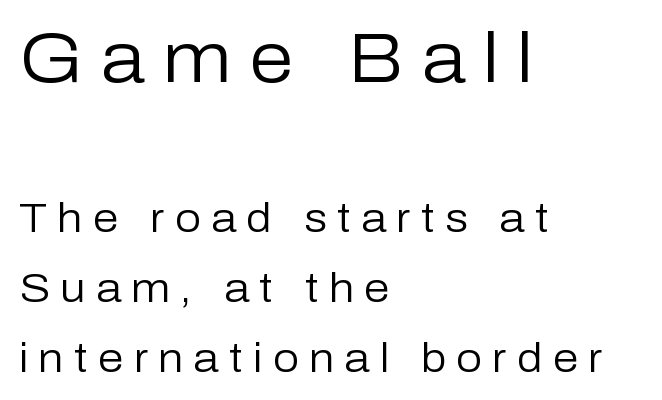
Q: Is the text bold? A: No.
Q: Is the text italic (slanted)? A: No, it is upright.
Q: Is the typeface a serif or a sans-serif typeface? A: Sans-serif.
Q: Is the text underlined? A: No.
Q: How is the paragraph aligned? A: Left-aligned.
Q: Is the spacing between letters normal or unusually wide? A: Unusually wide.
Q: Is the spacing between lines tight, normal or loose? A: Normal.
Q: Which block of text is set in a larger size, the first (top) or the second (bottom)? A: The first (top) one.
Q: Width (condensed, normal, or wide)? A: Normal.
Q: Stroke contrast? A: Low.
Q: x-height? A: Medium.
Q: Monospaced? A: No.
